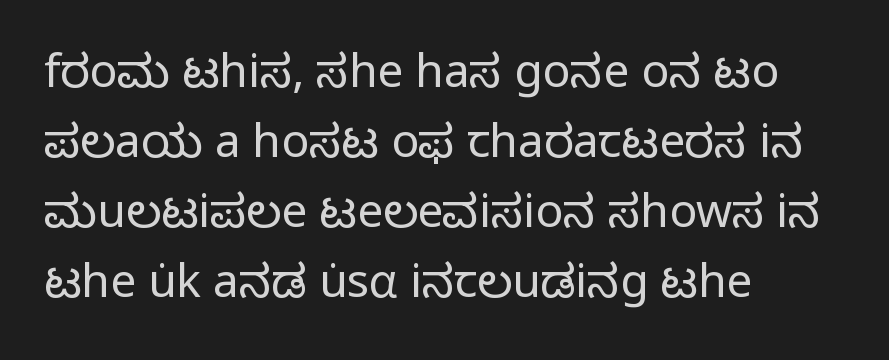
The space directly below the letters is spotless. These lines sit exactly where default settings would place them. Casual observation: everything's shoved over to the left. The tracking reads as untouched default to a designer's eye. Varying glyph widths throughout — classic text-font behaviour.
